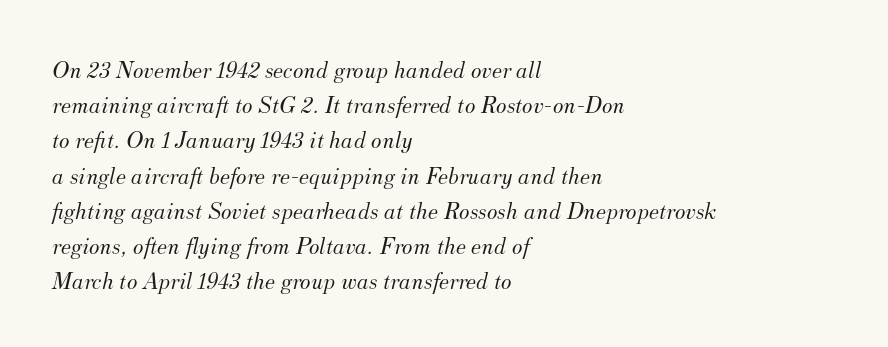
Quick note: italic. The foot of each line stays bare and open. Alignment: flush left. Heaviness? Minimal to ordinary, like unemphasized prose. Baseline-to-baseline distance is the conventional proportion of letter height. The line texture is even and compact thanks to regular tracking.
